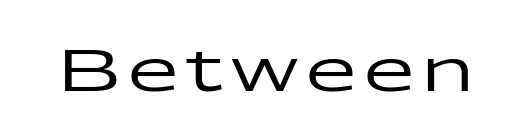
{"serif": "no", "italic": "no", "width": "wide", "stroke_contrast": "low", "x_height": "medium", "monospaced": "no", "underline": "no", "glyph_px": 58}
